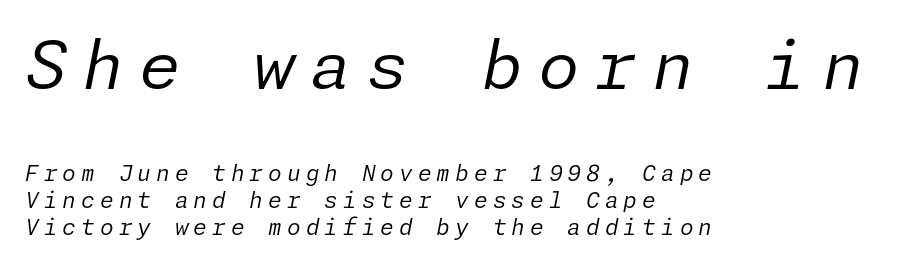
Size contrast runs from large at the top to small at the bottom. Letters rest on an invisible, unmarked baseline. Spacing between characters has been opened up far beyond the box default. These lines are set flush left with a ragged right edge.
